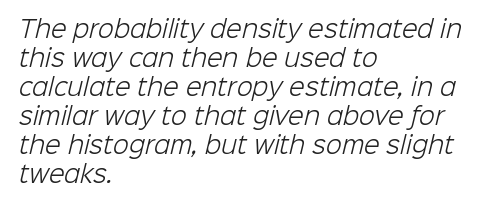
The image shows 23 px text type; set left-aligned, normal line spacing (1.26x), normal letter spacing, not underlined.
